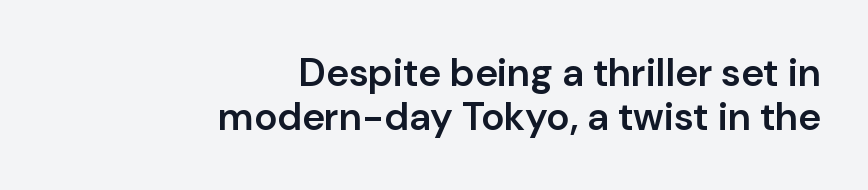
Q: Is the text bold? A: Semi-bold.
Q: Is the text italic (slanted)? A: No, it is upright.
Q: Is the typeface a serif or a sans-serif typeface? A: Sans-serif.
Q: Is the text underlined? A: No.
Q: How is the paragraph aligned? A: Right-aligned.
Q: Is the spacing between letters normal or unusually wide? A: Normal.
Q: Is the spacing between lines tight, normal or loose? A: Tight.
Q: Width (condensed, normal, or wide)? A: Normal.
Q: Stroke contrast? A: Low.
Q: x-height? A: Medium.
Q: Monospaced? A: No.
